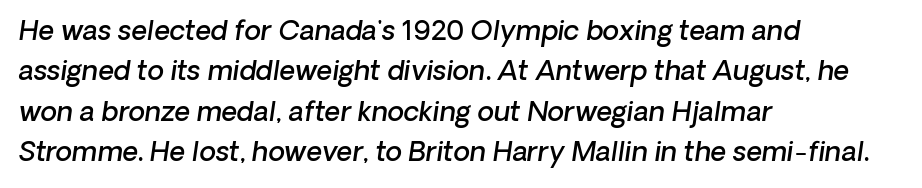
The image shows 27 px text type, italic (leaning right); set left-aligned, normal line spacing (1.5x), normal letter spacing, not underlined.
